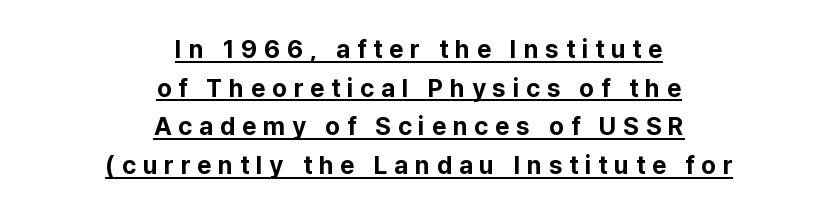
What stands out about the letter spacing? Its width — letters are far apart. Students, this is bold: see how much ink each stroke carries. This is the regular roman posture of the typeface. If you folded the block vertically in half, each line would mirror itself in length.
